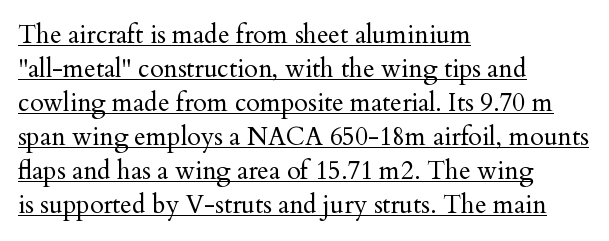
The image shows 25 px text type, upright; set left-aligned, normal line spacing (1.36x), normal letter spacing, underlined.
